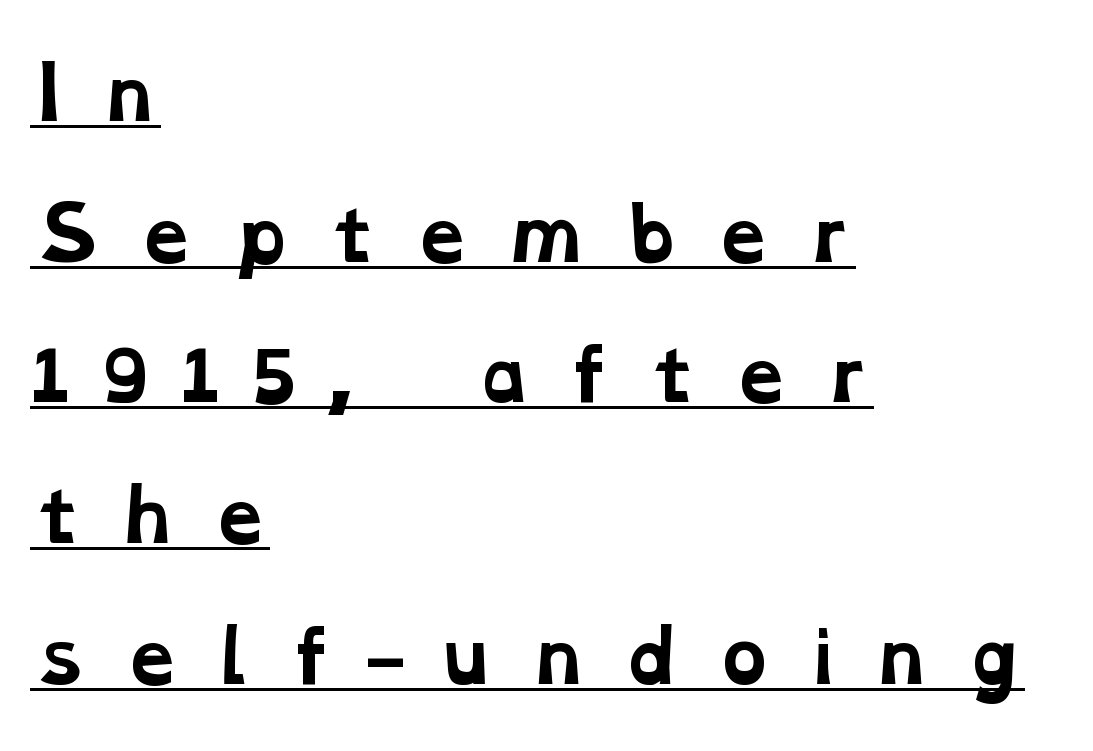
The image shows 70 px bold, wide serif type; set left-aligned, loose line spacing (2.01x), unusually wide letter spacing (+0.45 em), underlined; low stroke contrast and a medium x-height.
